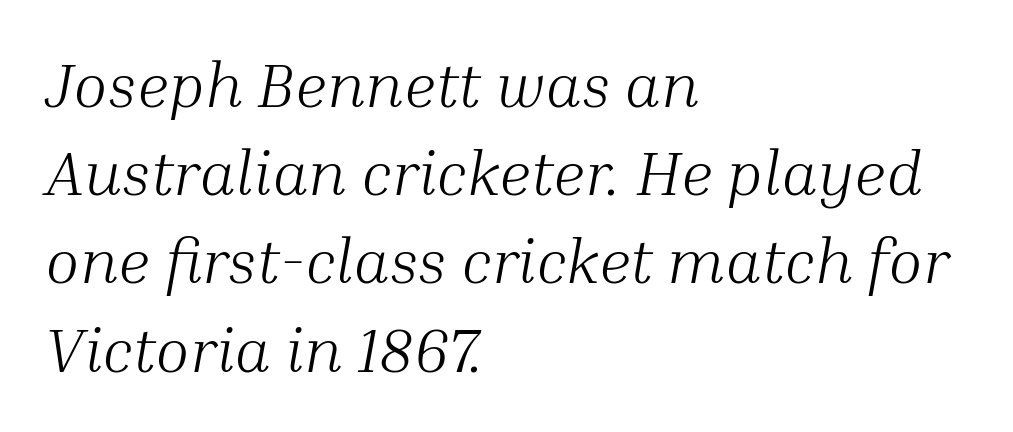
Q: Is the text bold? A: No.
Q: Is the text italic (slanted)? A: Yes, it leans right by about 10 degrees.
Q: Is the typeface a serif or a sans-serif typeface? A: Serif.
Q: Is the text underlined? A: No.
Q: How is the paragraph aligned? A: Left-aligned.
Q: Is the spacing between letters normal or unusually wide? A: Normal.
Q: Is the spacing between lines tight, normal or loose? A: Normal.
Q: Width (condensed, normal, or wide)? A: Normal.
Q: Stroke contrast? A: Medium.
Q: x-height? A: Medium.
Q: Monospaced? A: No.
